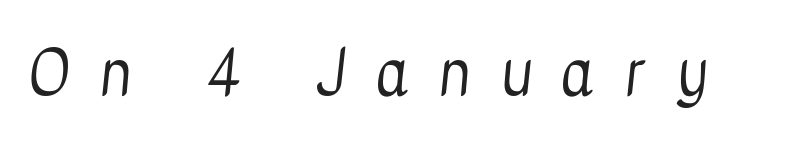
Decoration check: the copy has no underline. There is plenty of visible air inserted between adjacent glyphs. The designer went with a sans here, leaving each stem footless. The typeface has the unassuming heft of standard copy or less.
